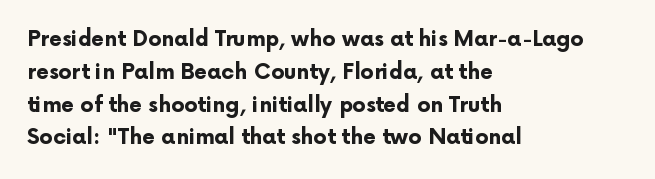
The image shows 21 px bold type, upright; set left-aligned, normal line spacing (1.56x), normal letter spacing, not underlined.
